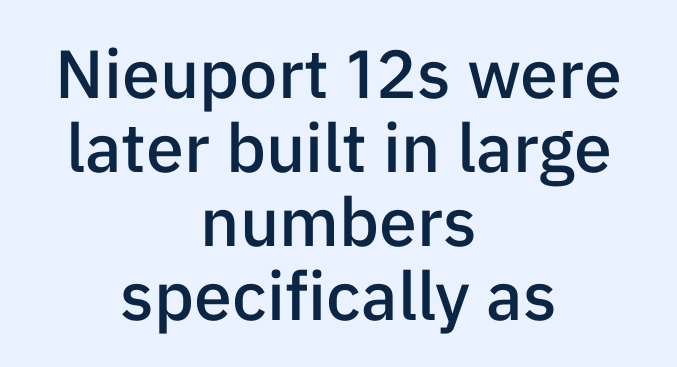
{"serif": "no", "italic": "no", "bold": "semi", "weight": "semibold", "width": "normal", "stroke_contrast": "low", "x_height": "medium", "monospaced": "no", "underline": "no", "align": "center", "line_spacing": "tight", "line_spacing_ratio": 1.09, "letter_spacing": "normal", "letter_spacing_em": 0.0, "glyph_px": 68}
